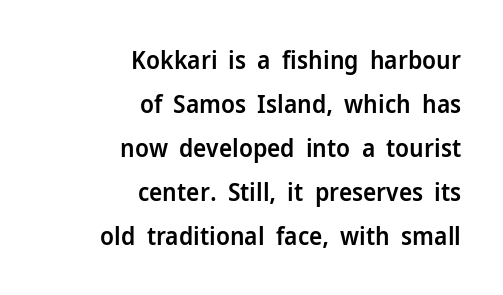
Q: Is the text bold? A: Semi-bold.
Q: Is the text italic (slanted)? A: No, it is upright.
Q: Is the text underlined? A: No.
Q: How is the paragraph aligned? A: Right-aligned.
Q: Is the spacing between letters normal or unusually wide? A: Normal.
